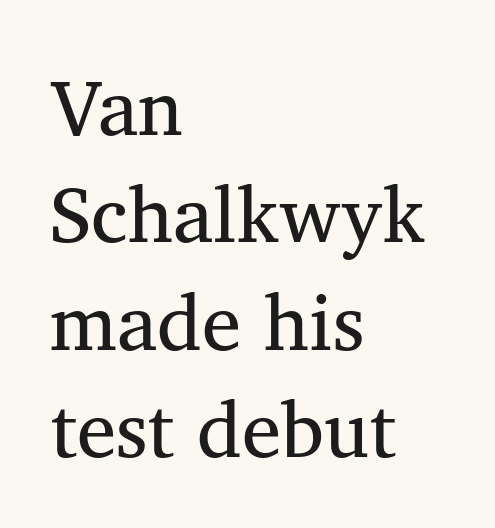
{"serif": "yes", "italic": "no", "bold": "no", "weight": "regular", "width": "normal", "stroke_contrast": "medium", "x_height": "medium", "monospaced": "no", "underline": "no", "align": "left", "line_spacing": "normal", "line_spacing_ratio": 1.36, "letter_spacing": "normal", "letter_spacing_em": 0.0, "glyph_px": 79}
